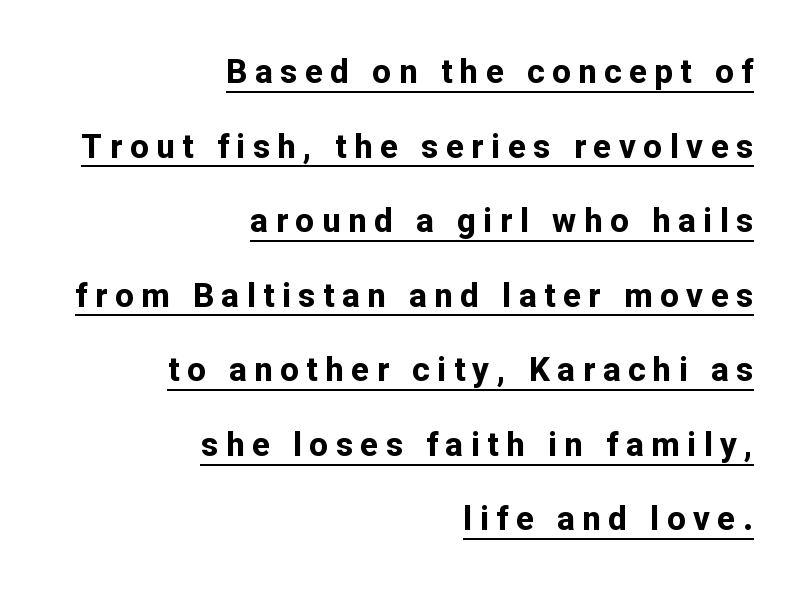
The image shows 33 px bold sans-serif type, upright; set right-aligned, loose line spacing (2.26x), unusually wide letter spacing (+0.23 em), underlined; low stroke contrast and a medium x-height.
